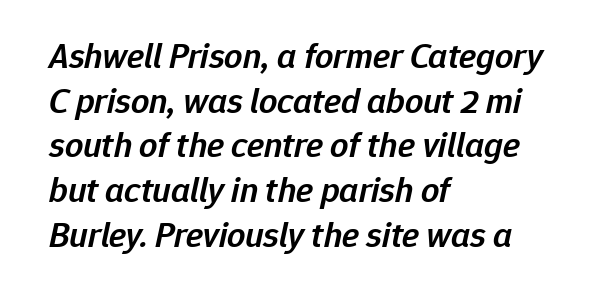
Q: Is the text bold? A: Semi-bold.
Q: Is the text italic (slanted)? A: Yes, it leans right by about 12 degrees.
Q: Is the text underlined? A: No.
Q: How is the paragraph aligned? A: Left-aligned.
Q: Is the spacing between letters normal or unusually wide? A: Normal.
Q: Width (condensed, normal, or wide)? A: Normal.
Q: Stroke contrast? A: Low.
Q: x-height? A: Medium.
Q: Monospaced? A: No.
